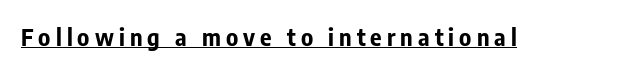
{"italic": "no", "bold": "yes", "underline": "yes", "letter_spacing": "wide", "letter_spacing_em": 0.21, "glyph_px": 24}
